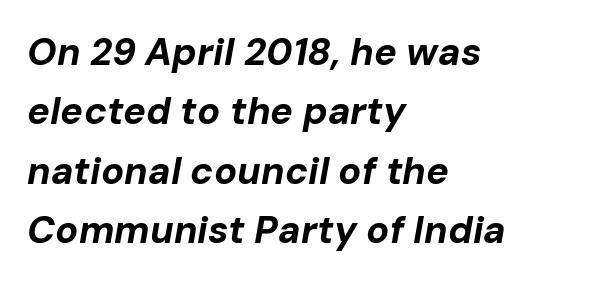
The image shows 38 px bold type, italic (leaning right); set left-aligned, normal line spacing (1.56x), normal letter spacing, not underlined; low stroke contrast and a medium x-height.
